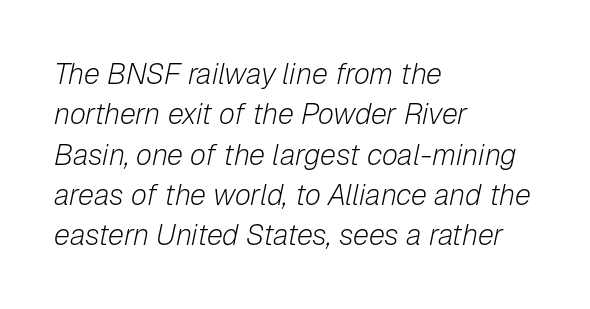
The specimen reads as italic at a glance. You could call the tracking neutral — neither tight nor loose. The rag falls on the right side of this text block. The font is comparable to plain body text, perhaps lighter.
